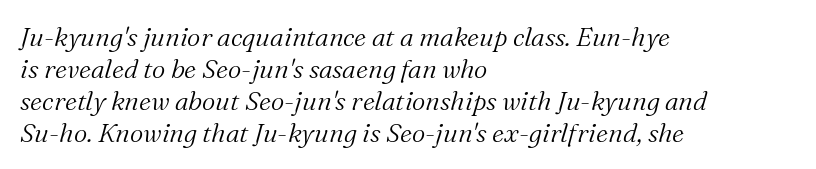
Letters rest on an invisible, unmarked baseline. A light-to-regular cut is what we see here. Reading down the block, your eye returns to a fixed left position each line. Does the lettering tilt? It does — this is italic. You could call the tracking neutral — neither tight nor loose.
